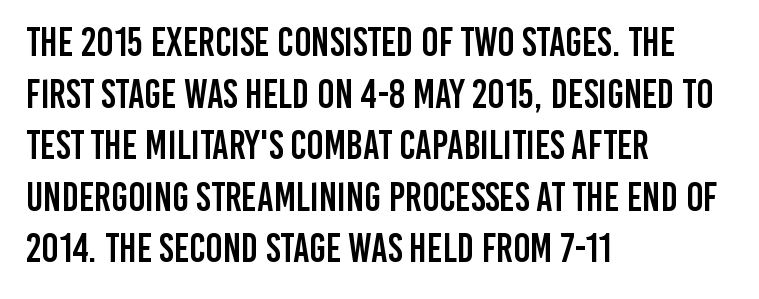
Q: Is the text italic (slanted)? A: No, it is upright.
Q: Is the typeface a serif or a sans-serif typeface? A: Sans-serif.
Q: Is the text underlined? A: No.
Q: How is the paragraph aligned? A: Left-aligned.
Q: Is the spacing between letters normal or unusually wide? A: Normal.
Q: Is the spacing between lines tight, normal or loose? A: Normal.
Q: Width (condensed, normal, or wide)? A: Condensed.
Q: Stroke contrast? A: Low.
Q: x-height? A: Large.
Q: Monospaced? A: No.
